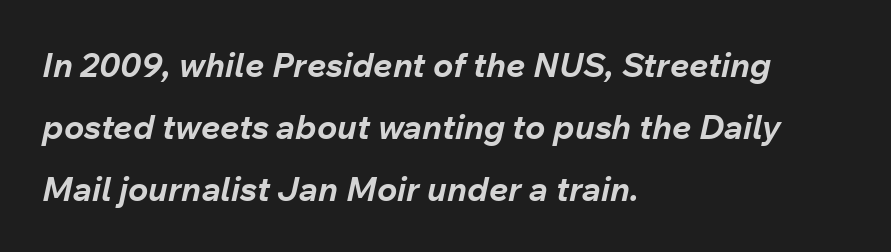
The line texture is even and compact thanks to regular tracking. The ragged edge is on the right, which tells us the setting is flush left. These lines were composed using italics. The glyphs have the mass of a bold cut.
